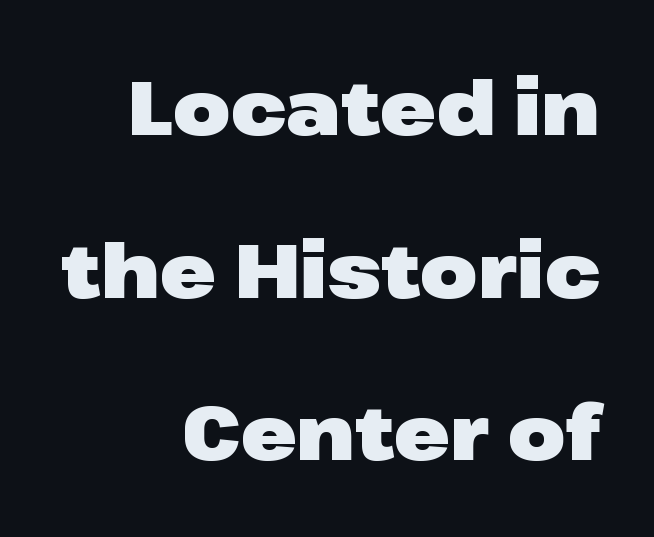
Q: Is the text bold? A: Yes.
Q: Is the text italic (slanted)? A: No, it is upright.
Q: Is the typeface a serif or a sans-serif typeface? A: Sans-serif.
Q: Is the text underlined? A: No.
Q: How is the paragraph aligned? A: Right-aligned.
Q: Is the spacing between letters normal or unusually wide? A: Normal.
Q: Is the spacing between lines tight, normal or loose? A: Loose.
Q: Width (condensed, normal, or wide)? A: Wide.
Q: Stroke contrast? A: Low.
Q: x-height? A: Medium.
Q: Monospaced? A: No.
